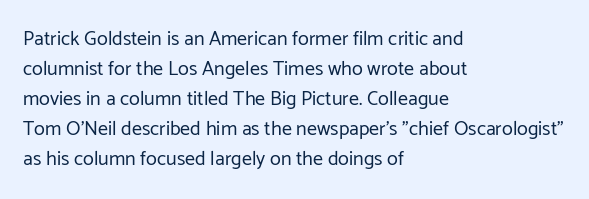
Q: Is the text bold? A: No.
Q: Is the text italic (slanted)? A: No, it is upright.
Q: Is the text underlined? A: No.
Q: How is the paragraph aligned? A: Left-aligned.
Q: Is the spacing between letters normal or unusually wide? A: Normal.
Q: Is the spacing between lines tight, normal or loose? A: Normal.
